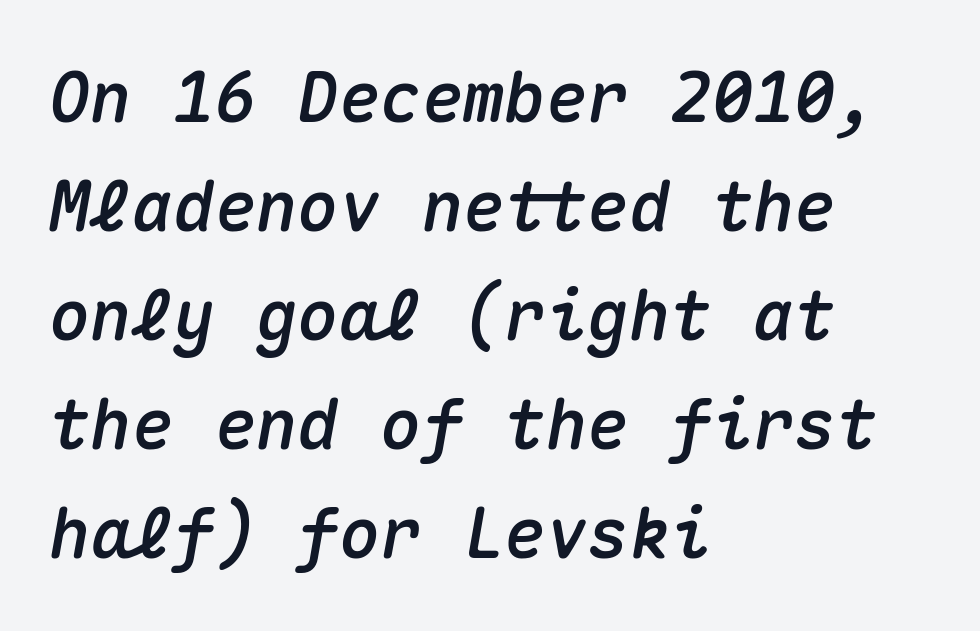
The text block is weighted toward the left margin, trailing off unevenly rightward. Nobody touched the tracking dial on this one. A typesetter would mark this as italic. Leading: standard.
